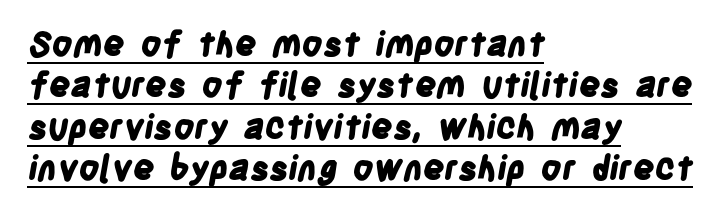
The image shows 34 px bold, condensed sans-serif type; set left-aligned, line spacing 1.22x, normal letter spacing, underlined; low stroke contrast and a large x-height.
